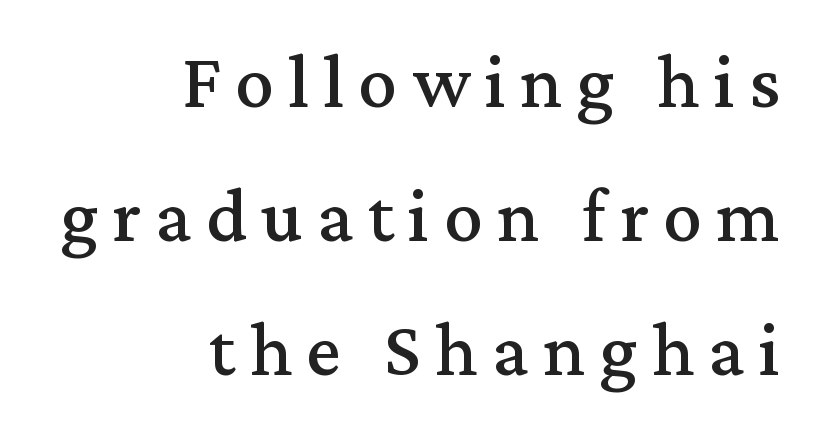
The image shows 78 px serif type, upright; set right-aligned, line spacing 1.72x, not underlined; medium stroke contrast and a medium x-height.
